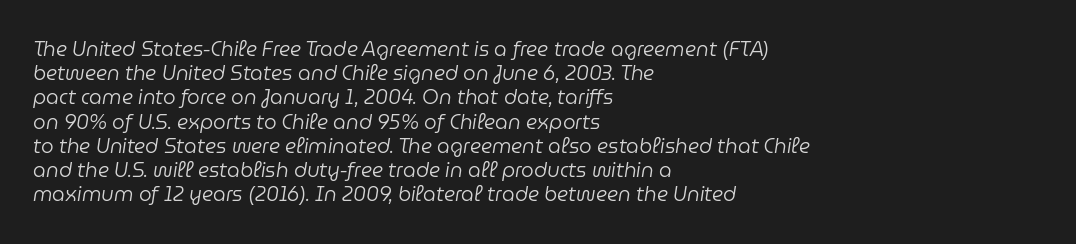
Q: Is the text bold? A: No.
Q: Is the text italic (slanted)? A: Yes, it leans right by about 9 degrees.
Q: Is the text underlined? A: No.
Q: How is the paragraph aligned? A: Left-aligned.
Q: Is the spacing between letters normal or unusually wide? A: Normal.
